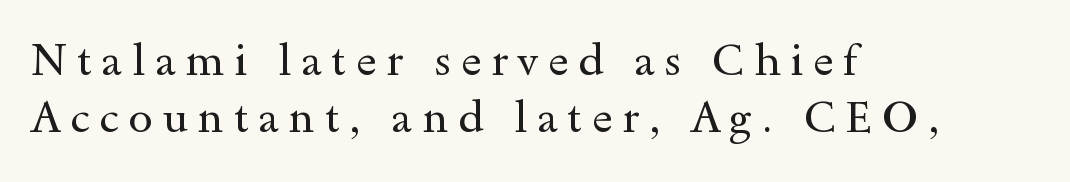
Heaviness? Minimal to ordinary, like unemphasized prose. It's the straight-up-and-down kind of type. Look at the tracking — it's clearly loosened, letters drifting apart. Varying glyph widths throughout — classic text-font behaviour.
